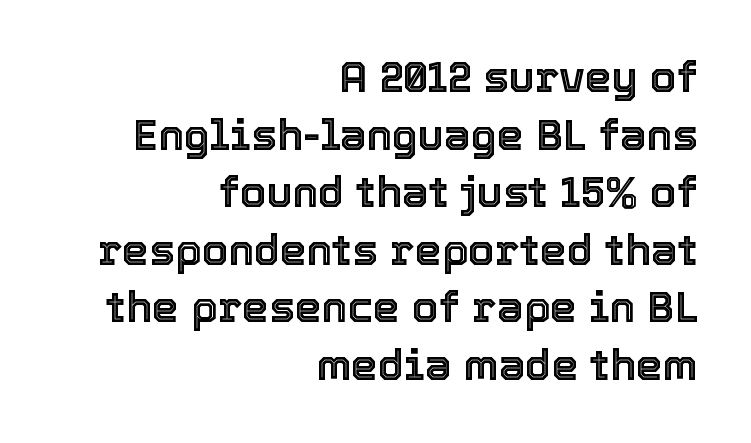
Q: Is the text italic (slanted)? A: No, it is upright.
Q: Is the text underlined? A: No.
Q: How is the paragraph aligned? A: Right-aligned.
Q: Is the spacing between letters normal or unusually wide? A: Normal.
Q: Is the spacing between lines tight, normal or loose? A: Normal.
Q: Width (condensed, normal, or wide)? A: Normal.
Q: x-height? A: Medium.
Q: Monospaced? A: No.
